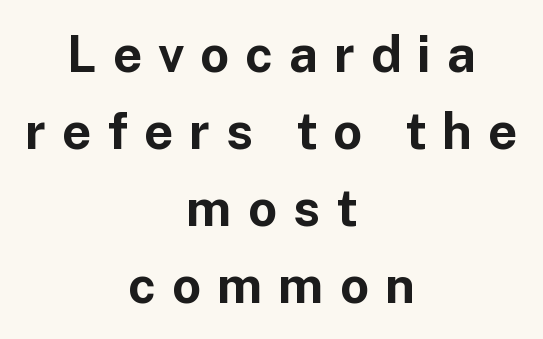
{"serif": "no", "italic": "no", "bold": "yes", "weight": "bold", "width": "normal", "stroke_contrast": "low", "x_height": "medium", "monospaced": "no", "underline": "no", "align": "center", "line_spacing": "normal", "line_spacing_ratio": 1.51, "letter_spacing": "wide", "letter_spacing_em": 0.31, "glyph_px": 51}
